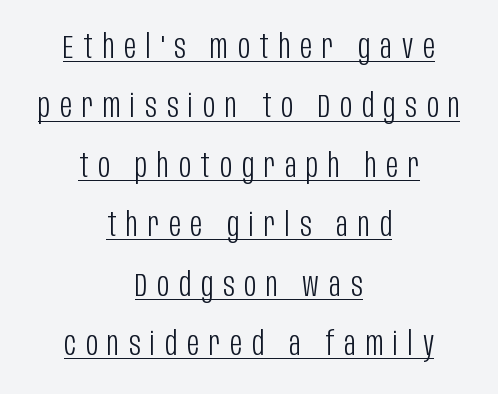
The typeface has the unassuming heft of standard copy or less. Posture: vertical. If you folded the block vertically in half, each line would mirror itself in length. Each line of the rendering has a horizontal stroke beneath the glyphs. Is this a fixed-width face? No — the glyphs have proportional, varying widths. Caption: expanded tracking, letters set apart.
